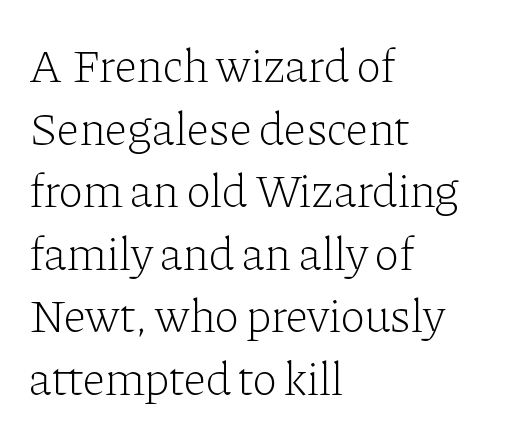
What stands out about the letter spacing? Nothing — it is the standard amount. Evenly set lines give the paragraph a standard silhouette. Alignment: flush left. The baseline area is clear. The face looks like a standard text weight, possibly lighter.
